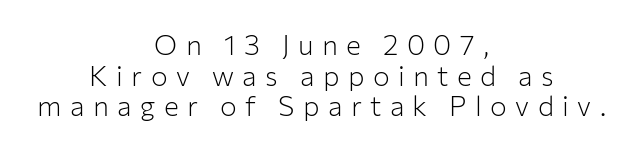
{"serif": "no", "italic": "no", "bold": "no", "weight": "light", "width": "normal", "stroke_contrast": "low", "x_height": "medium", "monospaced": "no", "underline": "no", "align": "center", "line_spacing": "tight", "line_spacing_ratio": 1.09, "letter_spacing": "wide", "letter_spacing_em": 0.3, "glyph_px": 28}
